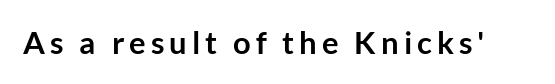
Q: Is the text bold? A: Yes.
Q: Is the text italic (slanted)? A: No, it is upright.
Q: Is the typeface a serif or a sans-serif typeface? A: Sans-serif.
Q: Is the text underlined? A: No.
Q: Width (condensed, normal, or wide)? A: Normal.
Q: Stroke contrast? A: Low.
Q: x-height? A: Medium.
Q: Monospaced? A: No.
